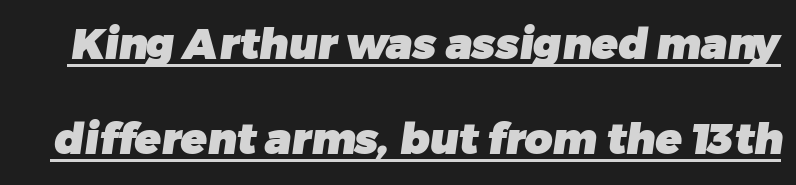
Q: Is the text bold? A: Yes.
Q: Is the typeface a serif or a sans-serif typeface? A: Sans-serif.
Q: Is the text underlined? A: Yes.
Q: Is the spacing between letters normal or unusually wide? A: Normal.
Q: Is the spacing between lines tight, normal or loose? A: Loose.
Q: Width (condensed, normal, or wide)? A: Normal.
Q: Stroke contrast? A: Low.
Q: x-height? A: Medium.
Q: Monospaced? A: No.
